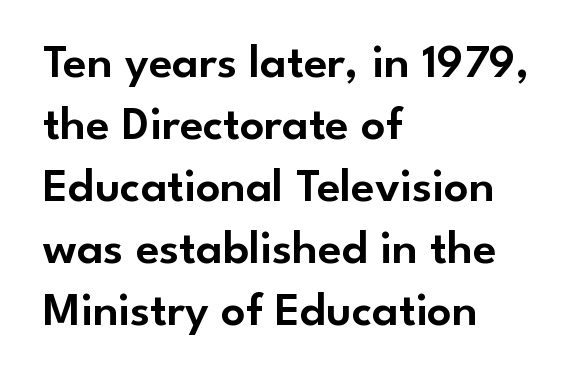
{"serif": "no", "italic": "no", "width": "normal", "stroke_contrast": "low", "x_height": "small", "monospaced": "no", "underline": "no", "align": "left", "line_spacing": "normal", "line_spacing_ratio": 1.29, "letter_spacing": "normal", "letter_spacing_em": 0.0, "glyph_px": 48}
